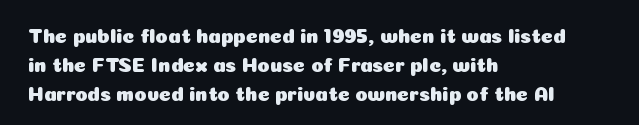
The image shows 20 px text type, upright; set left-aligned, normal line spacing (1.46x), normal letter spacing, not underlined.
